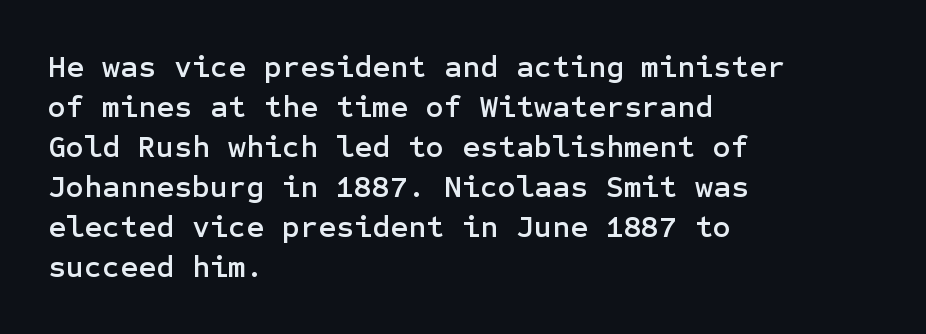
Q: Is the text italic (slanted)? A: No, it is upright.
Q: Is the typeface a serif or a sans-serif typeface? A: Sans-serif.
Q: Is the text underlined? A: No.
Q: How is the paragraph aligned? A: Left-aligned.
Q: Is the spacing between letters normal or unusually wide? A: Normal.
Q: Is the spacing between lines tight, normal or loose? A: Normal.
Q: Width (condensed, normal, or wide)? A: Normal.
Q: Stroke contrast? A: Low.
Q: x-height? A: Medium.
